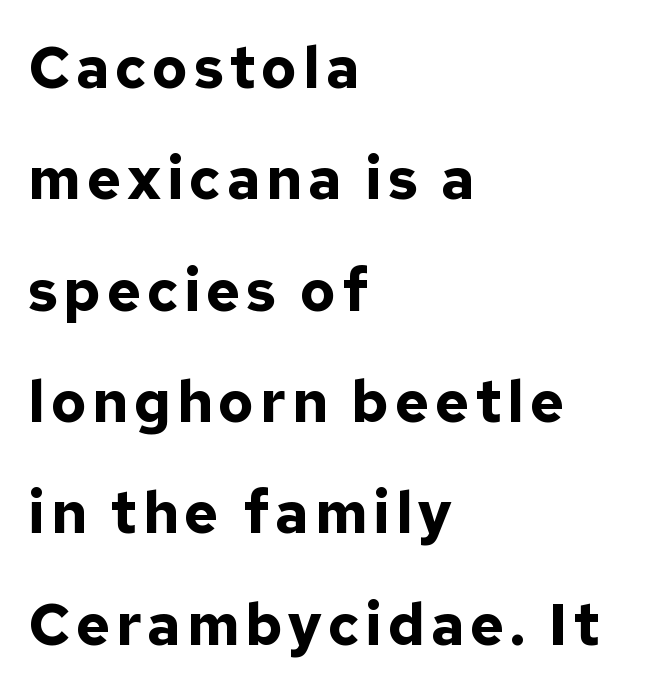
Are there feet on the stems? There aren't — it's a sans. Type without underlining. You could not count columns in this text — the font is proportionally spaced. Notice the wide empty band between every row — that's loose leading. One-word summary of the alignment: left. The glyphs have the mass of a bold cut.
